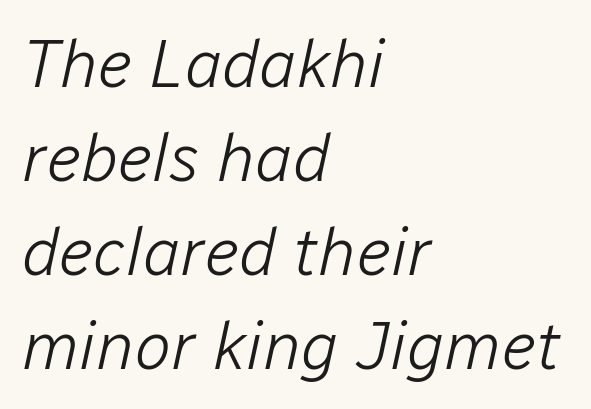
{"italic": "yes", "lean": "right", "slant_degrees": 12, "bold": "no", "weight": "light", "width": "normal", "stroke_contrast": "low", "x_height": "medium", "monospaced": "no", "underline": "no", "align": "left", "line_spacing": "normal", "line_spacing_ratio": 1.38, "letter_spacing": "normal", "letter_spacing_em": 0.0, "glyph_px": 68}
